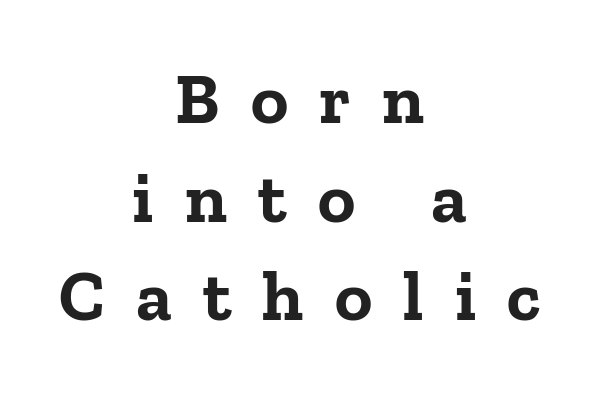
The letters stand straight up with perfectly vertical stems. The letters advance in unequal steps, a hallmark of proportional type. The area under the type is left untouched. The typeface chosen for these lines features serifs.
